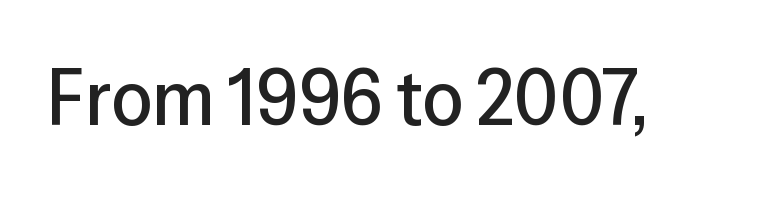
If you drew a line through each stem, it would be perfectly vertical. Each letter keeps its own natural width here, so spacing adapts to shape. The space beneath each line is pristine and unruled. Characters follow at the spacing the type designer built in. Stroke terminals: plain, sans-serif.
